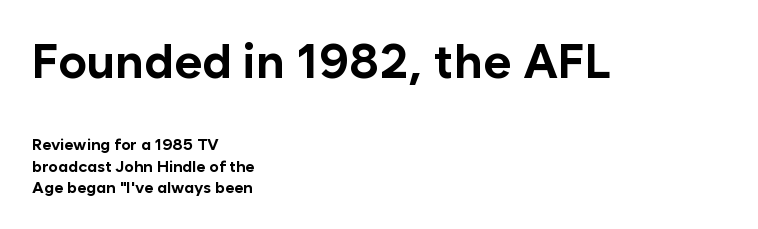
Q: Is the text bold? A: Yes.
Q: Is the text italic (slanted)? A: No, it is upright.
Q: Is the typeface a serif or a sans-serif typeface? A: Sans-serif.
Q: Is the text underlined? A: No.
Q: How is the paragraph aligned? A: Left-aligned.
Q: Is the spacing between letters normal or unusually wide? A: Normal.
Q: Is the spacing between lines tight, normal or loose? A: Normal.
Q: Which block of text is set in a larger size, the first (top) or the second (bottom)? A: The first (top) one.
Q: Width (condensed, normal, or wide)? A: Normal.
Q: Stroke contrast? A: Low.
Q: x-height? A: Medium.
Q: Monospaced? A: No.
